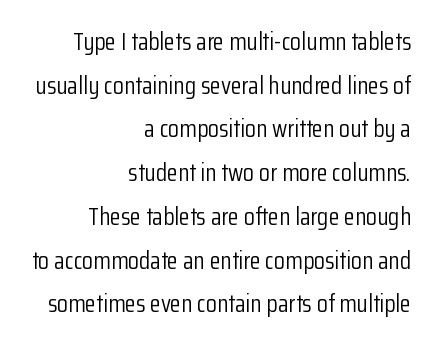
Words appear dense and cohesive because spacing is normal. The space beneath each line is pristine and unruled. Quick note: not italic, upright. Weight: in the light-to-regular range.
